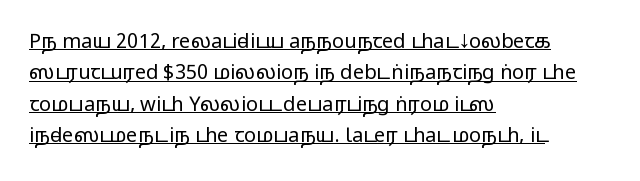
Q: Is the text bold? A: No.
Q: Is the text italic (slanted)? A: No, it is upright.
Q: Is the text underlined? A: Yes.
Q: How is the paragraph aligned? A: Left-aligned.
Q: Is the spacing between letters normal or unusually wide? A: Normal.
Q: Is the spacing between lines tight, normal or loose? A: Normal.
